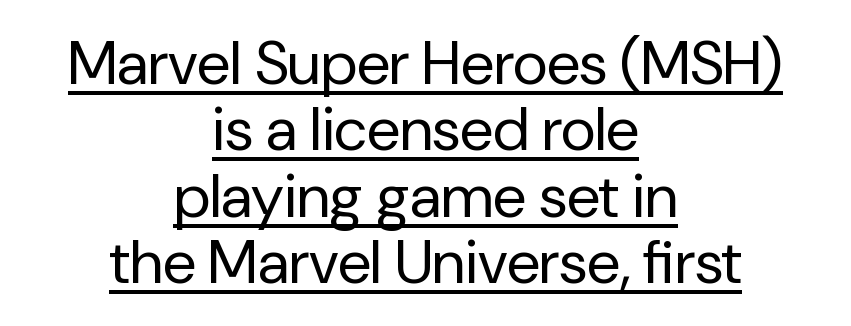
The image shows 61 px regular-weight sans-serif type, upright; set centered, tight line spacing (1.09x), normal letter spacing, underlined; low stroke contrast and a medium x-height.
